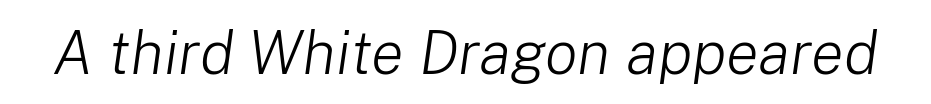
The specimen reads as italic at a glance. Think standard paragraph weight, or any step lighter than that. The rendering uses natural spacing where letterforms have individual widths. How are the letters spaced? Ordinarily, with no added tracking.
